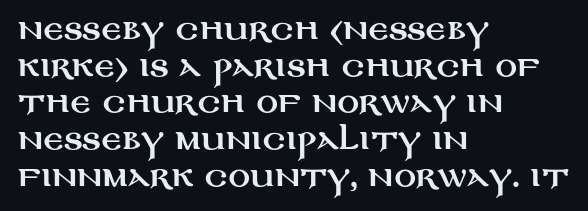
Alignment: flush left. The lettering stays uniformly vertical, giving the passage a roman look. The block of text has a typical density, with ordinary space between rows. Beneath every word, the page is bare. Compared with typical body copy, the letter spacing here is the same.
